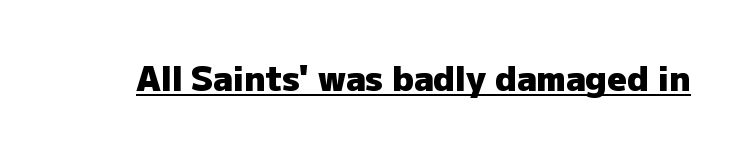
The image shows 34 px heavy sans-serif type, upright; set normal letter spacing, underlined; low stroke contrast and a medium x-height.
